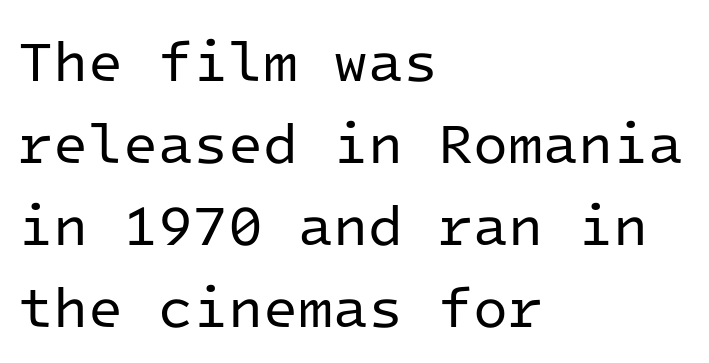
{"serif": "no", "italic": "no", "bold": "no", "weight": "regular", "width": "normal", "stroke_contrast": "low", "x_height": "medium", "monospaced": "yes", "underline": "no", "align": "left", "line_spacing": "normal", "line_spacing_ratio": 1.44, "letter_spacing": "normal", "letter_spacing_em": 0.0, "glyph_px": 57}
